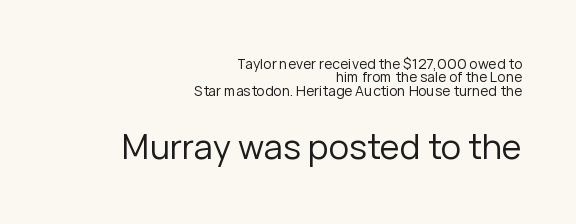
Tightly led — the rows are bunched. Rule under the text: the space is simply empty. This sample is right-justified, so line beginnings fall wherever the words allow. The typeface has the unassuming heft of standard copy or less.
